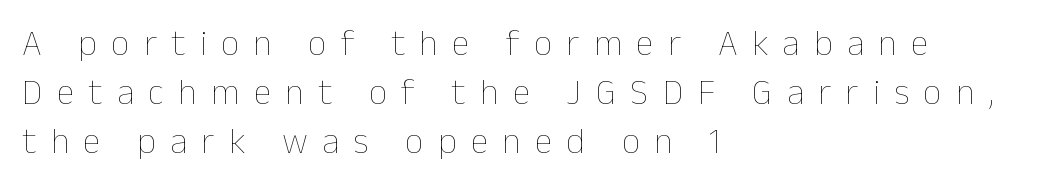
{"italic": "no", "bold": "no", "weight": "thin", "width": "normal", "stroke_contrast": "low", "x_height": "medium", "monospaced": "no", "underline": "no", "align": "left", "line_spacing": "normal", "line_spacing_ratio": 1.36, "letter_spacing": "wide", "letter_spacing_em": 0.4, "glyph_px": 36}
